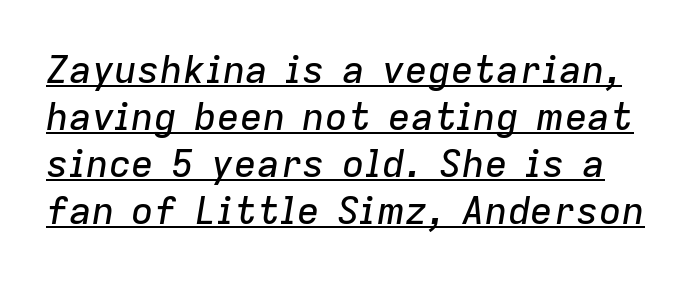
Q: Is the text italic (slanted)? A: Yes, it leans right by about 9 degrees.
Q: Is the text underlined? A: Yes.
Q: Is the spacing between letters normal or unusually wide? A: Normal.
Q: Width (condensed, normal, or wide)? A: Normal.
Q: Stroke contrast? A: Low.
Q: x-height? A: Medium.
Q: Monospaced? A: No.
